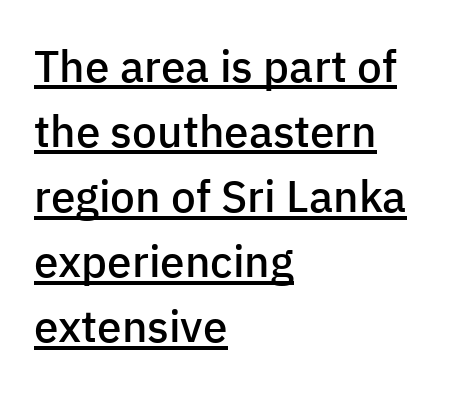
Q: Is the text bold? A: Semi-bold.
Q: Is the text italic (slanted)? A: No, it is upright.
Q: Is the typeface a serif or a sans-serif typeface? A: Sans-serif.
Q: Is the text underlined? A: Yes.
Q: How is the paragraph aligned? A: Left-aligned.
Q: Is the spacing between letters normal or unusually wide? A: Normal.
Q: Is the spacing between lines tight, normal or loose? A: Normal.
Q: Width (condensed, normal, or wide)? A: Normal.
Q: Stroke contrast? A: Low.
Q: x-height? A: Medium.
Q: Monospaced? A: No.
